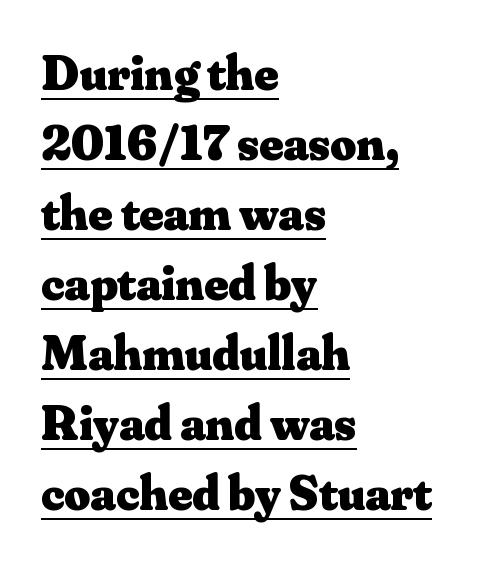
The image shows 50 px heavy serif type, upright; set left-aligned, normal line spacing (1.4x), normal letter spacing, underlined; medium stroke contrast and a small x-height.
